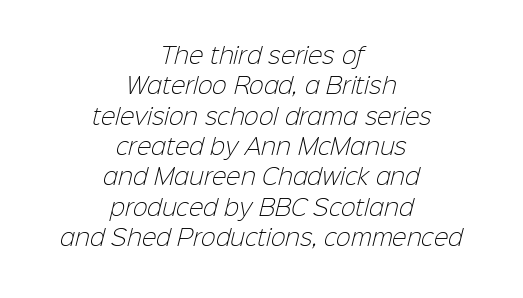
Q: Is the text bold? A: No.
Q: Is the text underlined? A: No.
Q: How is the paragraph aligned? A: Centered.
Q: Is the spacing between letters normal or unusually wide? A: Normal.
Q: Is the spacing between lines tight, normal or loose? A: Normal.
